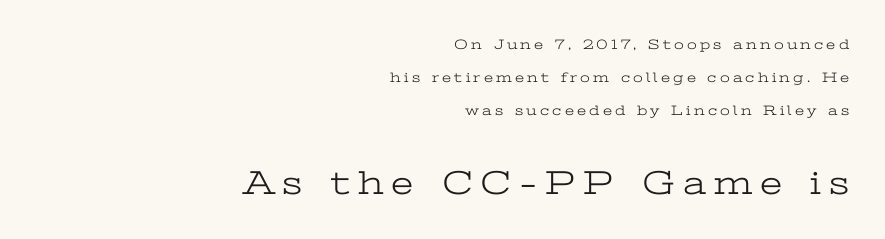
Q: Is the text bold? A: No.
Q: Is the text italic (slanted)? A: No, it is upright.
Q: Is the typeface a serif or a sans-serif typeface? A: Serif.
Q: Is the text underlined? A: No.
Q: How is the paragraph aligned? A: Right-aligned.
Q: Is the spacing between letters normal or unusually wide? A: Unusually wide.
Q: Is the spacing between lines tight, normal or loose? A: Loose.
Q: Which block of text is set in a larger size, the first (top) or the second (bottom)? A: The second (bottom) one.
Q: Width (condensed, normal, or wide)? A: Wide.
Q: Stroke contrast? A: Low.
Q: x-height? A: Medium.
Q: Monospaced? A: No.
